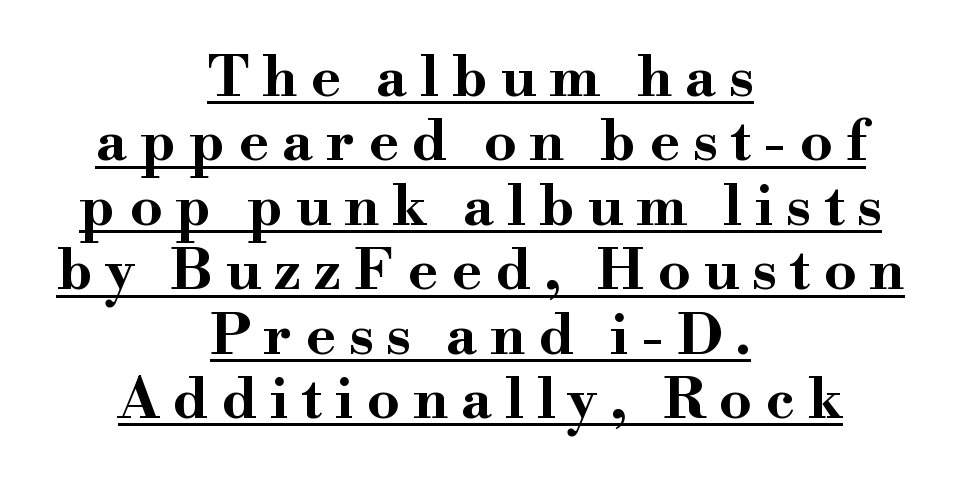
Q: Is the text bold? A: Yes.
Q: Is the text italic (slanted)? A: No, it is upright.
Q: Is the typeface a serif or a sans-serif typeface? A: Serif.
Q: Is the text underlined? A: Yes.
Q: How is the paragraph aligned? A: Centered.
Q: Is the spacing between letters normal or unusually wide? A: Unusually wide.
Q: Is the spacing between lines tight, normal or loose? A: Tight.
Q: Width (condensed, normal, or wide)? A: Wide.
Q: Stroke contrast? A: High.
Q: x-height? A: Small.
Q: Monospaced? A: No.
